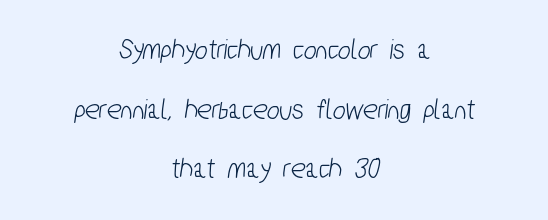
The image shows 30 px condensed sans-serif type; set centered, loose line spacing (1.99x), normal letter spacing, not underlined; low stroke contrast and a medium x-height.
